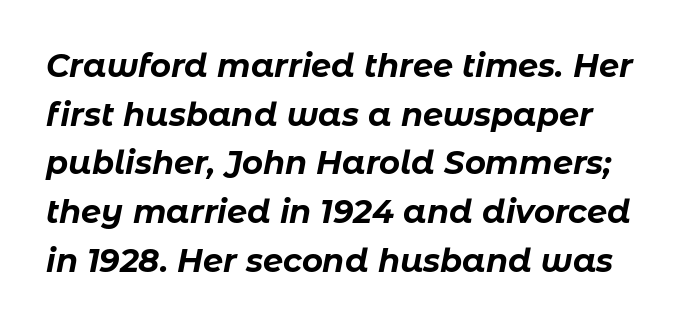
{"italic": "yes", "lean": "right", "slant_degrees": 11, "bold": "yes", "weight": "bold", "width": "normal", "stroke_contrast": "low", "x_height": "medium", "monospaced": "no", "underline": "no", "line_spacing": "normal", "line_spacing_ratio": 1.52, "letter_spacing": "normal", "letter_spacing_em": 0.0, "glyph_px": 32}
